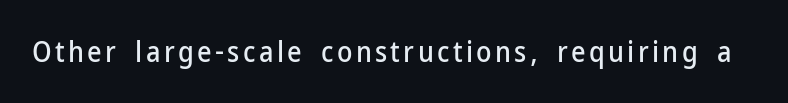
{"serif": "no", "italic": "no", "width": "normal", "stroke_contrast": "low", "x_height": "medium", "monospaced": "no", "underline": "no", "glyph_px": 28}
